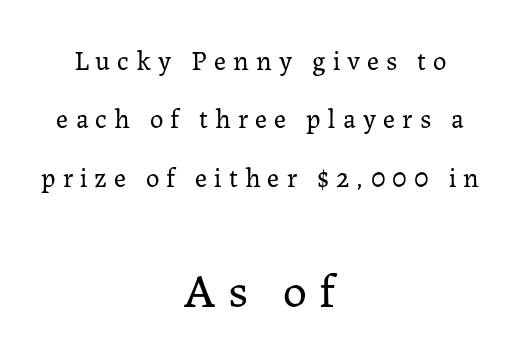
The image shows 48 px regular-weight serif type, upright; set centered, loose line spacing (2.16x), unusually wide letter spacing (+0.26 em), not underlined; the second (bottom) block is 1.78x larger; low stroke contrast and a medium x-height.
